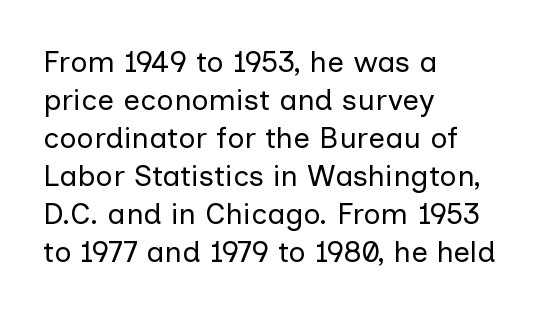
The image shows 30 px regular-weight sans-serif type, upright; set left-aligned, normal line spacing (1.27x), normal letter spacing, not underlined; low stroke contrast and a medium x-height.
